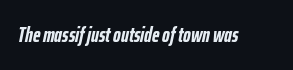
Underlining? Definitely not there. The glyphs have the mass of a bold cut. Is the letter spacing exaggerated? No — it looks like the ordinary default. Slant detected: the letters are inclined.
